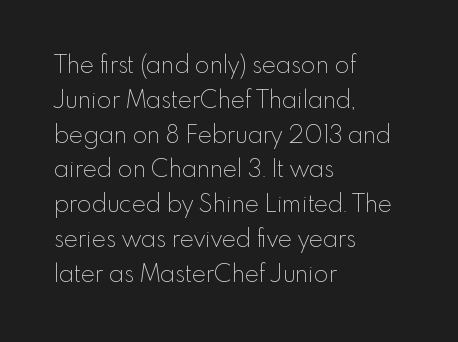
The image shows 24 px text type, upright; set left-aligned, normal line spacing (1.45x), normal letter spacing, not underlined.
